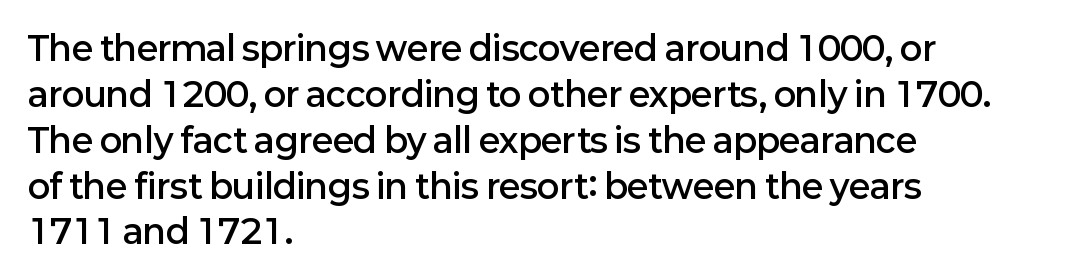
The image shows 33 px semibold sans-serif type, upright; set left-aligned, normal line spacing (1.39x), normal letter spacing, not underlined; low stroke contrast and a medium x-height.
